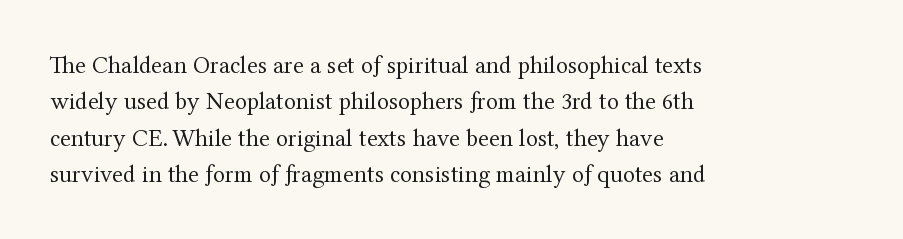
Q: Is the text bold? A: No.
Q: Is the text italic (slanted)? A: No, it is upright.
Q: Is the text underlined? A: No.
Q: How is the paragraph aligned? A: Left-aligned.
Q: Is the spacing between letters normal or unusually wide? A: Normal.
Q: Is the spacing between lines tight, normal or loose? A: Normal.
